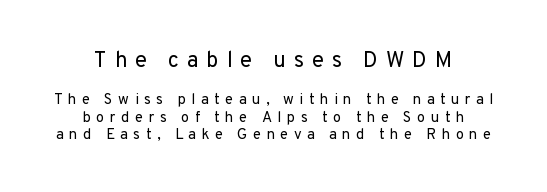
{"italic": "no", "bold": "no", "underline": "no", "align": "center", "line_spacing_ratio": 1.16, "letter_spacing": "wide", "letter_spacing_em": 0.36, "larger_block": "first", "size_ratio": 1.47, "glyph_px": 22}
